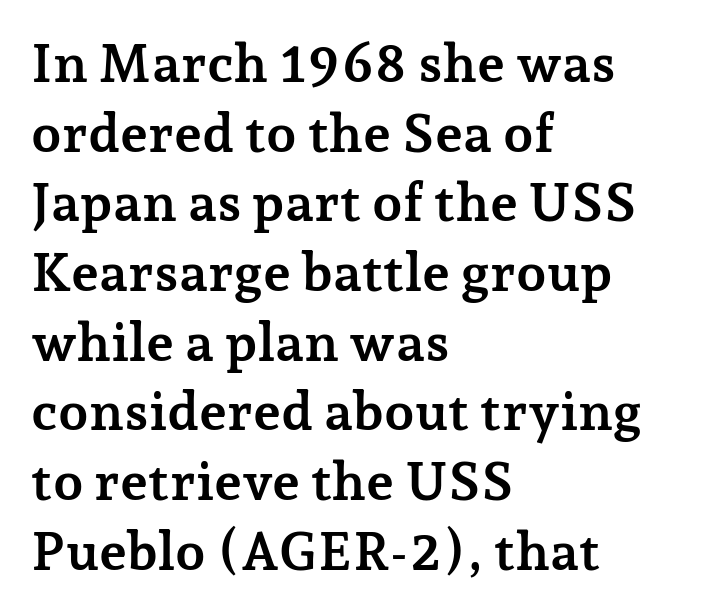
{"serif": "yes", "italic": "no", "bold": "yes", "weight": "semibold", "width": "normal", "stroke_contrast": "low", "x_height": "medium", "monospaced": "no", "underline": "no", "align": "left", "line_spacing": "normal", "line_spacing_ratio": 1.29, "letter_spacing": "normal", "letter_spacing_em": 0.0, "glyph_px": 54}
